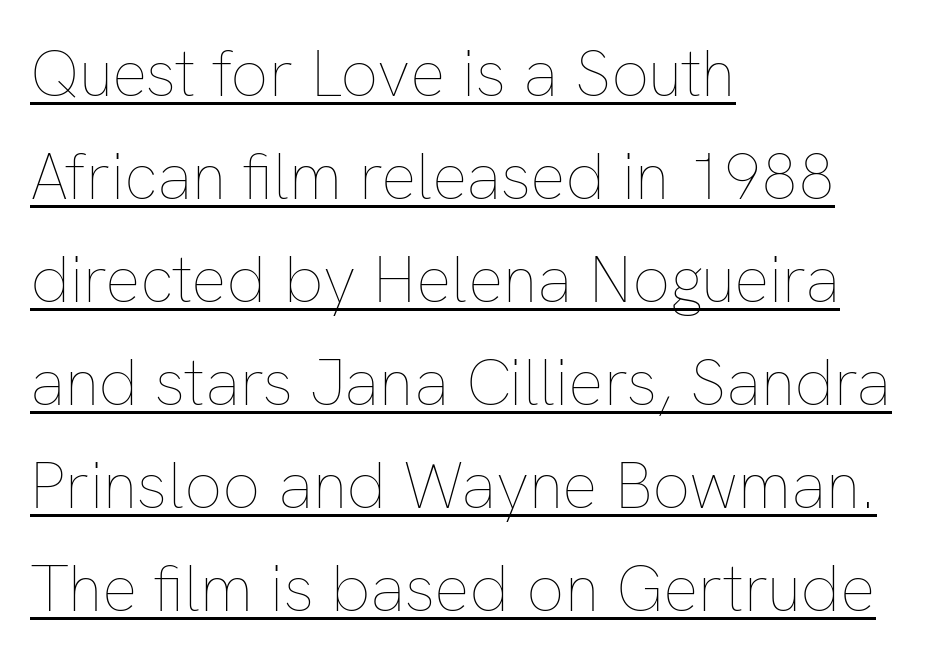
{"italic": "no", "bold": "no", "weight": "thin", "width": "normal", "stroke_contrast": "low", "x_height": "medium", "monospaced": "no", "underline": "yes", "align": "left", "line_spacing": "normal", "line_spacing_ratio": 1.56, "letter_spacing": "normal", "letter_spacing_em": 0.0, "glyph_px": 66}
